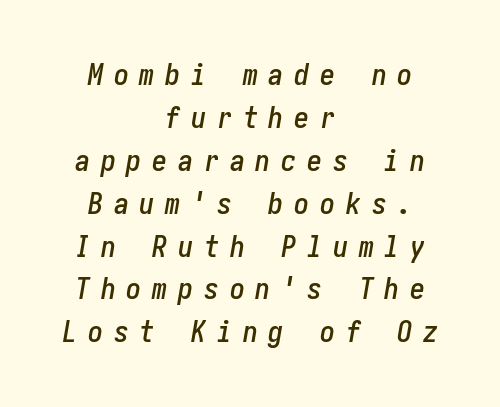
The image shows 30 px condensed type, italic (leaning right); set centered, normal line spacing (1.43x), unusually wide letter spacing (+0.36 em), not underlined; low stroke contrast and a medium x-height.
